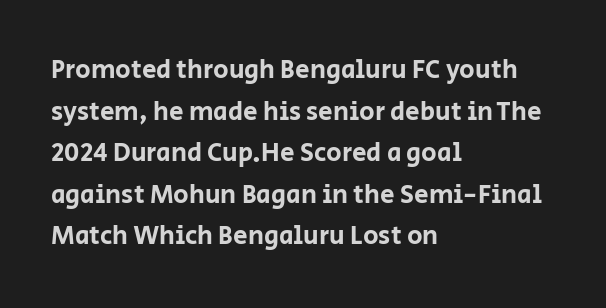
The glyphs are unaccompanied by any horizontal stroke below them. Nope, not italic — everything's standing straight. This sample keeps an unexceptional amount of space between lines. The lines are quadded left. Characters follow at the spacing the type designer built in.
